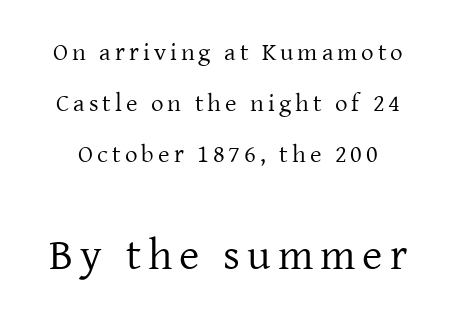
This sample has the flowing, uneven cadence of proportional lettering. Letters have the restrained weight of plain body copy at most. These lines stand farther apart than default settings would place them. These lines are composed in type with serifs. Caption: upper text group reduced, lower text group enlarged. Each row of text sits above clean, open space.
